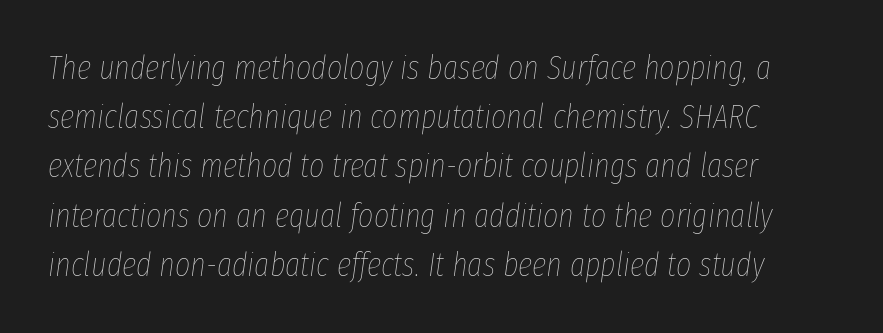
{"italic": "yes", "lean": "right", "slant_degrees": 8, "bold": "no", "weight": "thin", "width": "condensed", "stroke_contrast": "low", "x_height": "medium", "monospaced": "no", "underline": "no", "line_spacing": "normal", "line_spacing_ratio": 1.49, "letter_spacing": "normal", "letter_spacing_em": 0.0, "glyph_px": 33}
